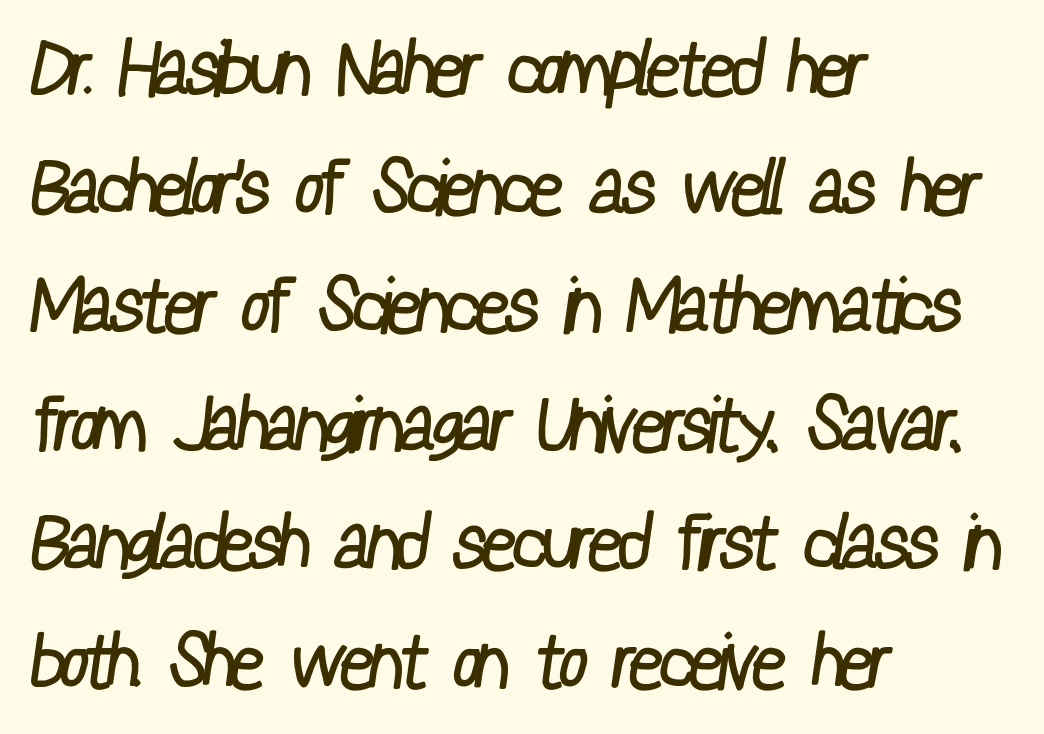
{"serif": "no", "bold": "no", "weight": "regular", "width": "condensed", "stroke_contrast": "low", "x_height": "medium", "monospaced": "no", "underline": "no", "align": "left", "line_spacing": "normal", "line_spacing_ratio": 1.56, "letter_spacing": "normal", "letter_spacing_em": 0.0, "glyph_px": 76}
